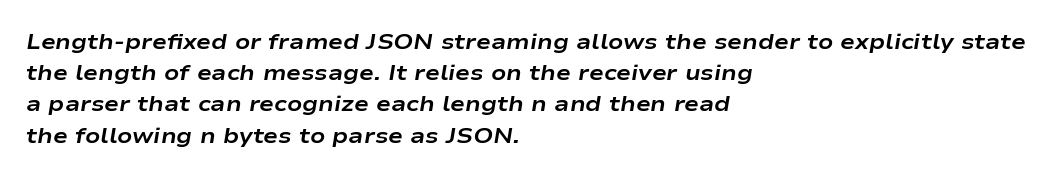
This block has exactly the height ordinary leading produces. Italic: yes, the glyphs are oblique. Heft: maximum for text — a bold. Spacing between characters is what you'd get straight out of the box. Unmarked baselines from the first word to the last. The paragraph shown leans on its left margin.
